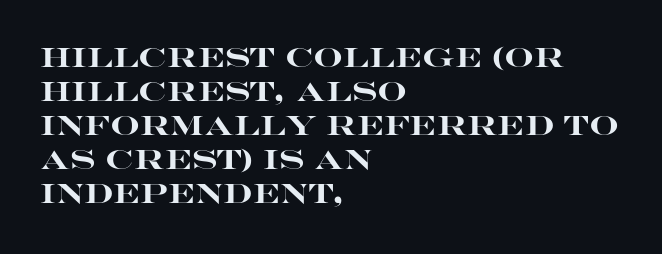
Q: Is the text bold? A: Yes.
Q: Is the text italic (slanted)? A: No, it is upright.
Q: Is the text underlined? A: No.
Q: How is the paragraph aligned? A: Left-aligned.
Q: Is the spacing between letters normal or unusually wide? A: Normal.
Q: Is the spacing between lines tight, normal or loose? A: Normal.
